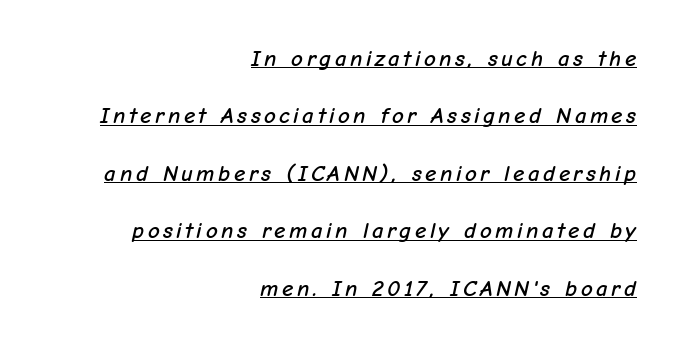
{"italic": "yes", "lean": "right", "slant_degrees": 12, "underline": "yes", "align": "right", "line_spacing": "loose", "line_spacing_ratio": 2.5, "glyph_px": 23}
